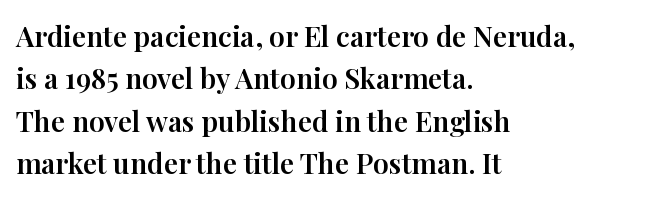
Q: Is the text italic (slanted)? A: No, it is upright.
Q: Is the typeface a serif or a sans-serif typeface? A: Serif.
Q: Is the text underlined? A: No.
Q: How is the paragraph aligned? A: Left-aligned.
Q: Is the spacing between letters normal or unusually wide? A: Normal.
Q: Is the spacing between lines tight, normal or loose? A: Normal.
Q: Width (condensed, normal, or wide)? A: Normal.
Q: Stroke contrast? A: High.
Q: x-height? A: Medium.
Q: Monospaced? A: No.
